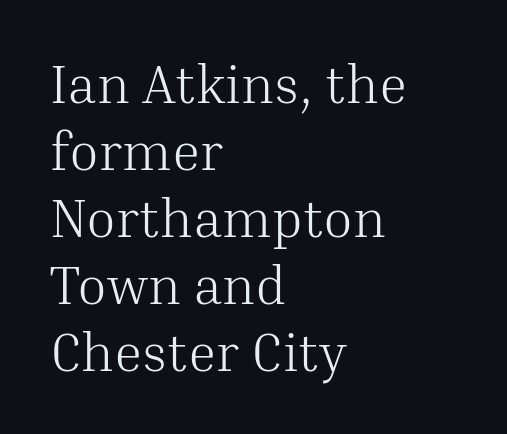
The image shows 54 px light serif type, upright; set left-aligned, line spacing 1.24x, normal letter spacing, not underlined; medium stroke contrast and a medium x-height.
